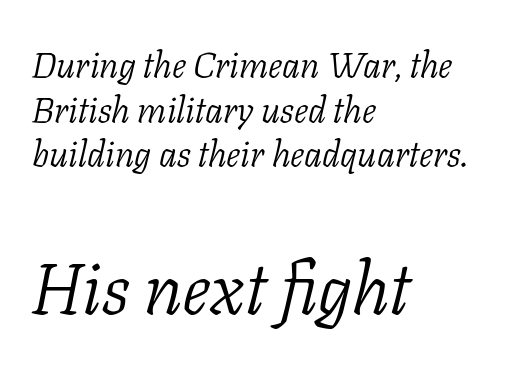
Characters follow at the spacing the type designer built in. Proportional: the letters do not fall into vertical columns. Rendered with sloped, italic letterforms. This rendering uses left alignment, leaving the right contour irregular.
